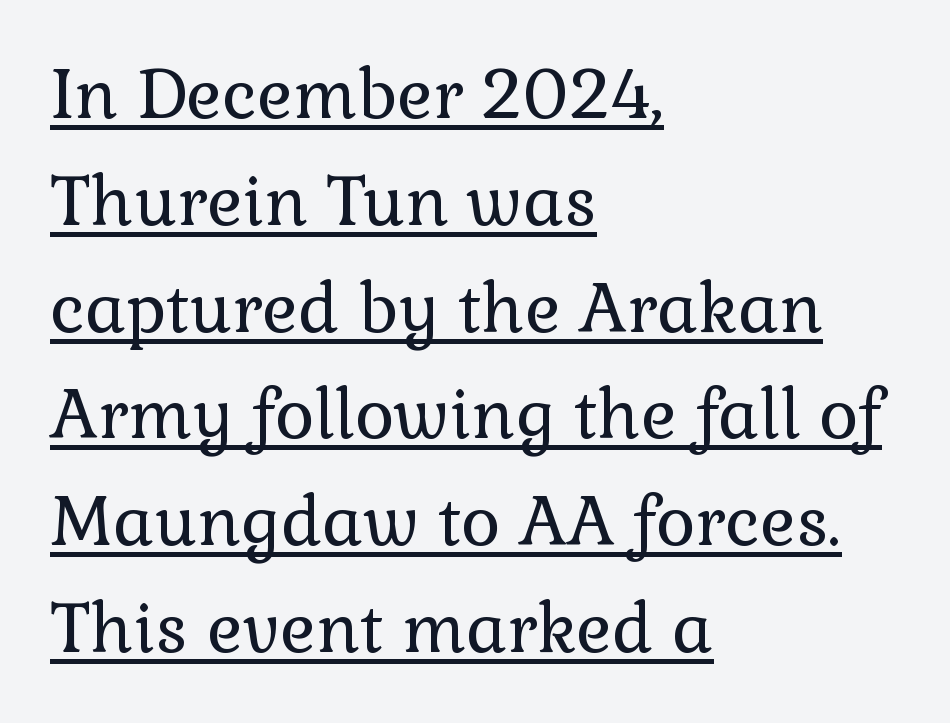
Q: Is the text bold? A: No.
Q: Is the text italic (slanted)? A: No, it is upright.
Q: Is the typeface a serif or a sans-serif typeface? A: Serif.
Q: Is the text underlined? A: Yes.
Q: How is the paragraph aligned? A: Left-aligned.
Q: Is the spacing between letters normal or unusually wide? A: Normal.
Q: Is the spacing between lines tight, normal or loose? A: Normal.
Q: Width (condensed, normal, or wide)? A: Normal.
Q: Stroke contrast? A: Low.
Q: x-height? A: Medium.
Q: Monospaced? A: No.
